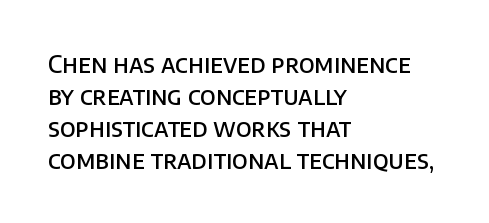
Q: Is the text bold? A: Semi-bold.
Q: Is the text italic (slanted)? A: No, it is upright.
Q: Is the text underlined? A: No.
Q: How is the paragraph aligned? A: Left-aligned.
Q: Is the spacing between letters normal or unusually wide? A: Normal.
Q: Is the spacing between lines tight, normal or loose? A: Normal.
